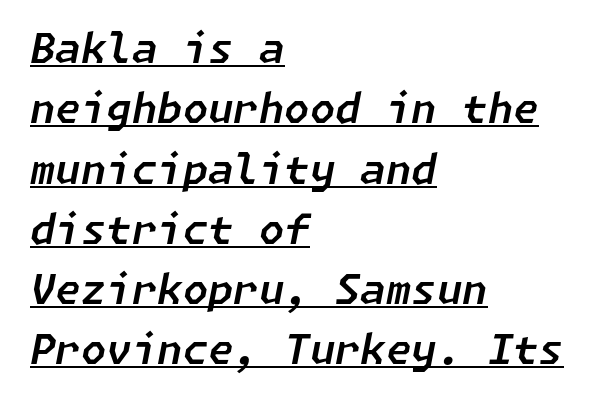
The rows are spaced the way most documents space them. Spacing between characters is what you'd get straight out of the box. Like a heading marked for emphasis, these lines bear an underscore. An italicized treatment has been applied to the whole sample. Caption: multi-line text, flush left, ragged right.
